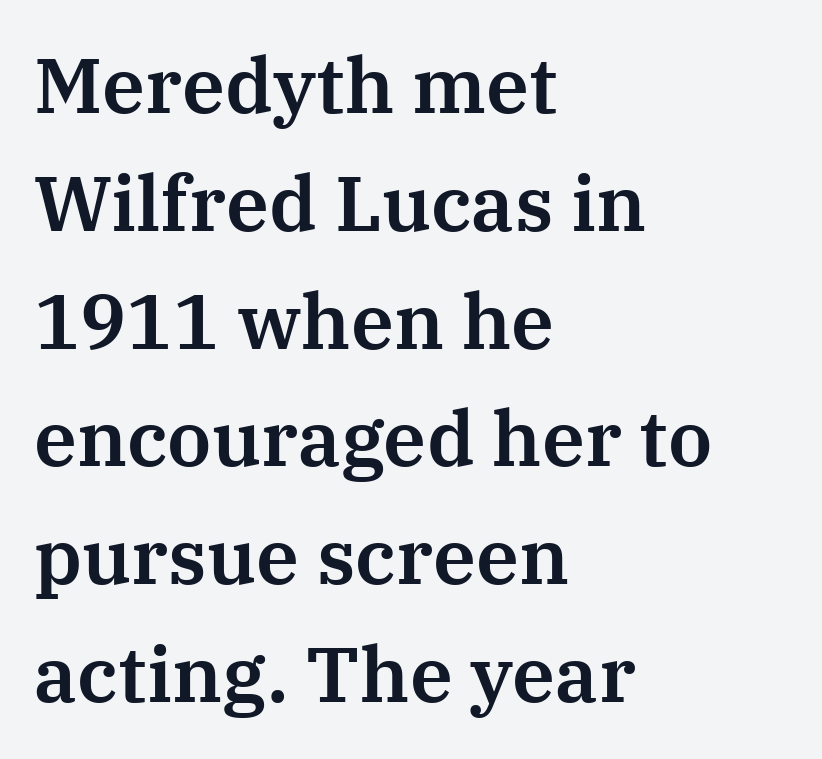
{"serif": "yes", "italic": "no", "width": "normal", "stroke_contrast": "medium", "x_height": "medium", "monospaced": "no", "underline": "no", "align": "left", "line_spacing": "normal", "line_spacing_ratio": 1.53, "letter_spacing": "normal", "letter_spacing_em": 0.0, "glyph_px": 77}
